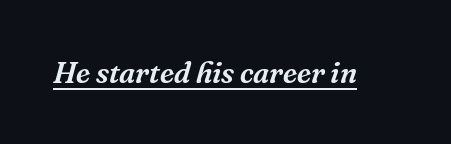
Type style note: has serifs. Quick note: underline on. Italic? Definitely — the glyphs are oblique. This sample has the flowing, uneven cadence of proportional lettering. Between one letter and the next there's only the usual sliver of space.
